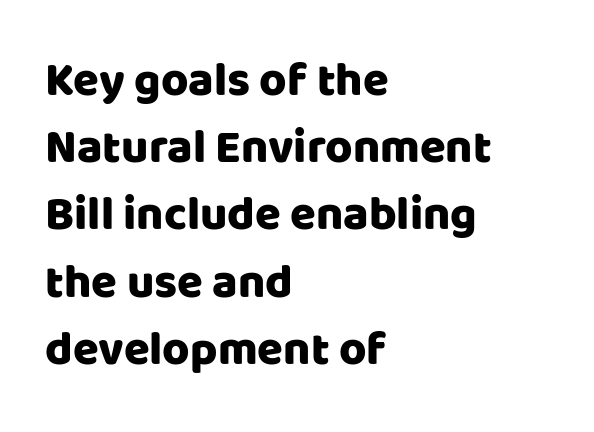
{"serif": "no", "italic": "no", "width": "normal", "stroke_contrast": "low", "x_height": "large", "monospaced": "no", "underline": "no", "align": "left", "line_spacing": "normal", "line_spacing_ratio": 1.43, "letter_spacing": "normal", "letter_spacing_em": 0.0, "glyph_px": 47}
